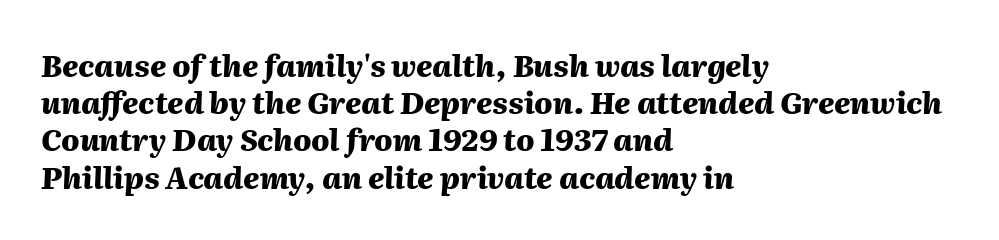
Q: Is the text bold? A: Yes.
Q: Is the text italic (slanted)? A: Yes, it leans right by about 2 degrees.
Q: Is the text underlined? A: No.
Q: How is the paragraph aligned? A: Left-aligned.
Q: Is the spacing between letters normal or unusually wide? A: Normal.
Q: Width (condensed, normal, or wide)? A: Normal.
Q: Stroke contrast? A: Medium.
Q: x-height? A: Medium.
Q: Monospaced? A: No.
